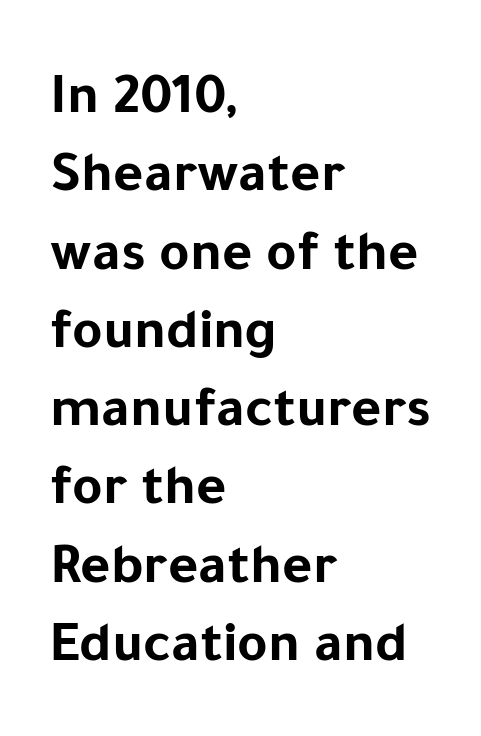
{"serif": "no", "italic": "no", "bold": "yes", "weight": "bold", "width": "normal", "stroke_contrast": "low", "x_height": "medium", "monospaced": "no", "underline": "no", "align": "left", "line_spacing": "normal", "line_spacing_ratio": 1.35, "letter_spacing": "normal", "letter_spacing_em": 0.0, "glyph_px": 58}
